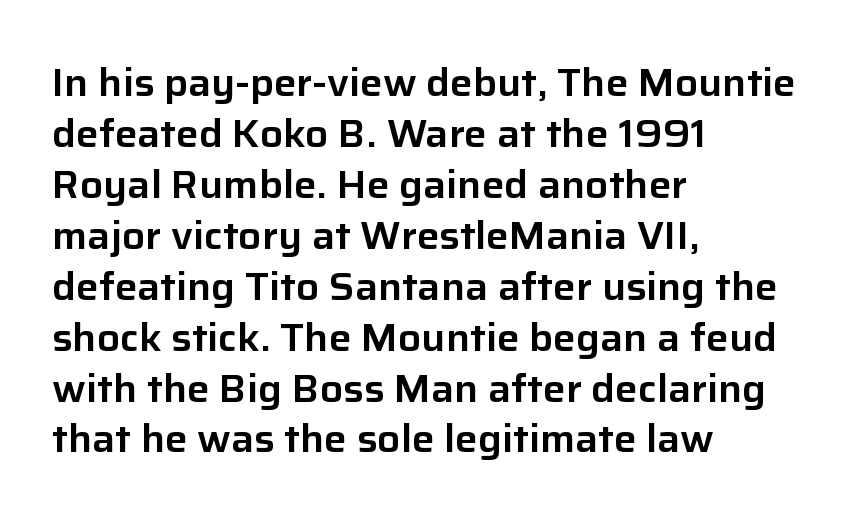
The image shows 38 px sans-serif type, upright; set left-aligned, normal line spacing (1.34x), normal letter spacing, not underlined; low stroke contrast and a medium x-height.
